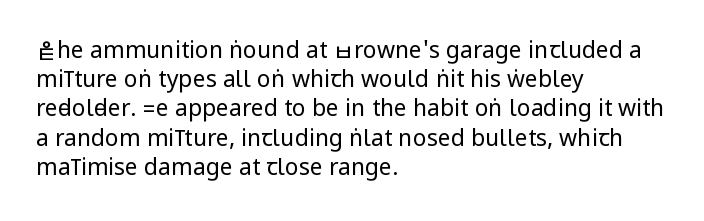
Nothing unusual about the tracking: characters are spaced as the font intends. Caption: multi-line text, flush left, ragged right. How would I describe the line gaps? Plain and ordinary. Unbolded letterforms with no extra heft.
